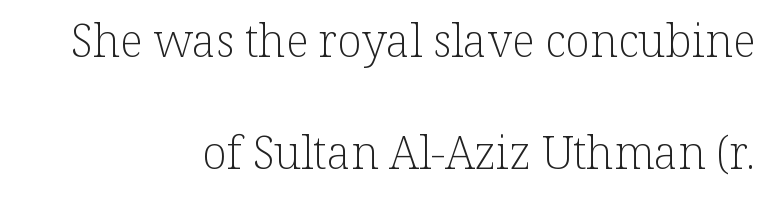
{"serif": "yes", "italic": "no", "bold": "no", "weight": "light", "width": "normal", "stroke_contrast": "low", "x_height": "medium", "monospaced": "no", "underline": "no", "align": "right", "line_spacing": "loose", "line_spacing_ratio": 2.5, "letter_spacing": "normal", "letter_spacing_em": 0.0, "glyph_px": 45}
